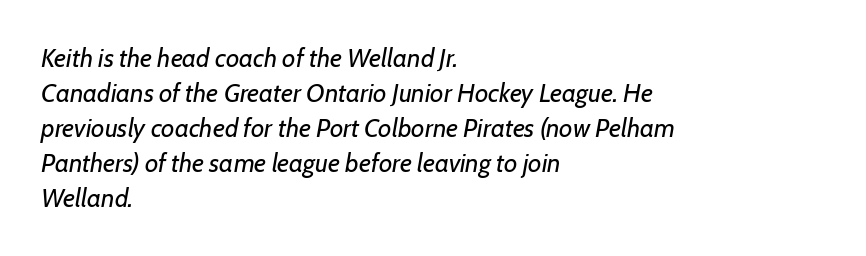
Q: Is the text bold? A: No.
Q: Is the text italic (slanted)? A: Yes, it leans right by about 7 degrees.
Q: Is the text underlined? A: No.
Q: How is the paragraph aligned? A: Left-aligned.
Q: Is the spacing between letters normal or unusually wide? A: Normal.
Q: Is the spacing between lines tight, normal or loose? A: Normal.
